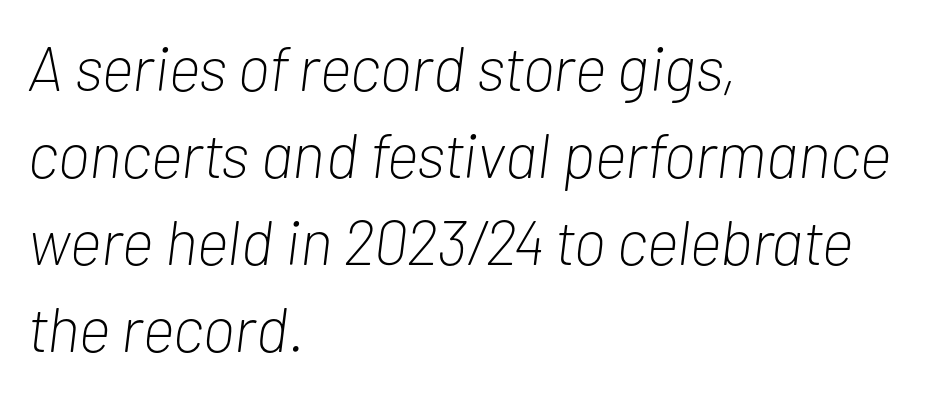
{"italic": "yes", "lean": "right", "slant_degrees": 7, "bold": "no", "weight": "light", "width": "condensed", "stroke_contrast": "low", "x_height": "medium", "monospaced": "no", "underline": "no", "align": "left", "line_spacing": "normal", "line_spacing_ratio": 1.38, "letter_spacing": "normal", "letter_spacing_em": 0.0, "glyph_px": 63}
